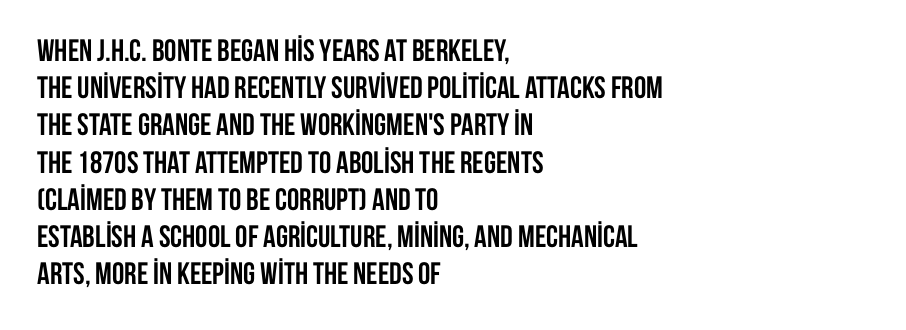
Q: Is the text bold? A: Yes.
Q: Is the text italic (slanted)? A: No, it is upright.
Q: Is the typeface a serif or a sans-serif typeface? A: Sans-serif.
Q: Is the text underlined? A: No.
Q: How is the paragraph aligned? A: Left-aligned.
Q: Is the spacing between letters normal or unusually wide? A: Normal.
Q: Width (condensed, normal, or wide)? A: Condensed.
Q: Stroke contrast? A: Low.
Q: x-height? A: Large.
Q: Monospaced? A: No.
